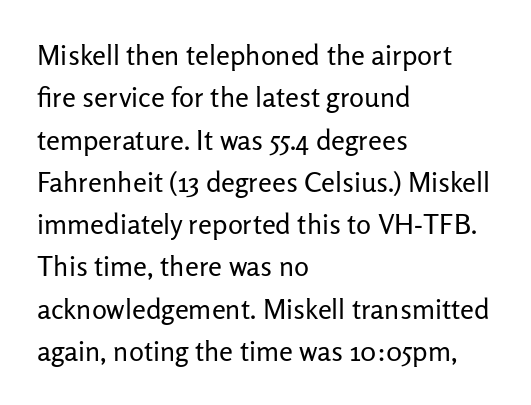
Alignment: flush left. Beneath every word, the page is bare. Successive baselines arrive at the customary interval. The rendering keeps characters at their native spacing. The glyphs in this specimen are sans serif. Note the varied advance widths — an 'i' is clearly narrower than an 'm'.
